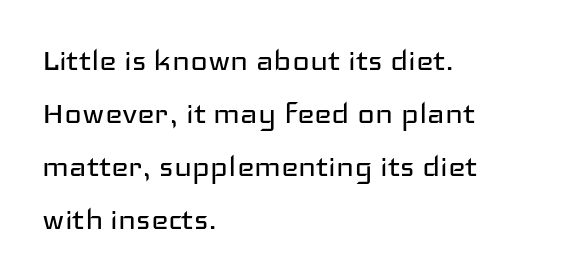
The image shows 37 px regular-weight, wide sans-serif type, upright; set left-aligned, normal line spacing (1.43x), normal letter spacing, not underlined; low stroke contrast and a medium x-height.
